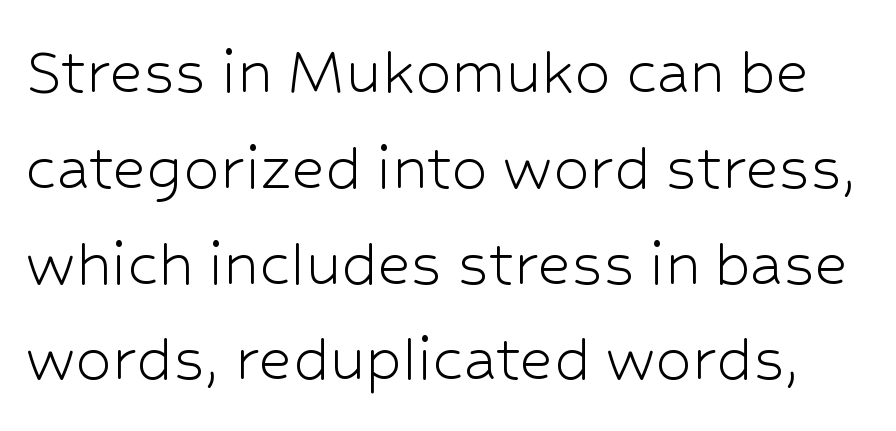
Vertical stems look standard width or narrower in stroke. This sample has the flowing, uneven cadence of proportional lettering. It's the straight-up-and-down kind of type. The specimen omits any rule beneath the text block's lines.
